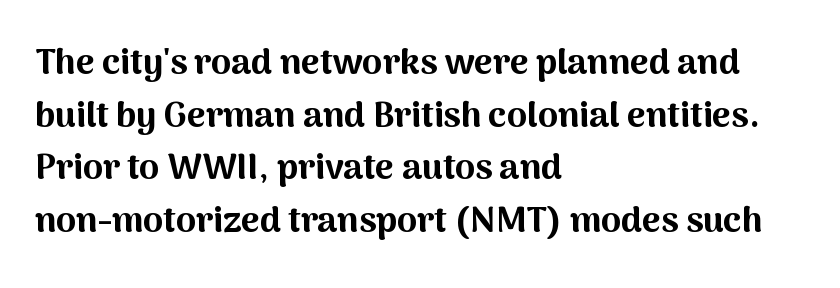
Every stem runs plumb, perpendicular to the baseline. The ragged edge is on the right, which tells us the setting is flush left. The designer went with a sans here, leaving each stem footless. The line-height multiplier appears to be the usual default. Only glyphs here, with clear space below each row.
